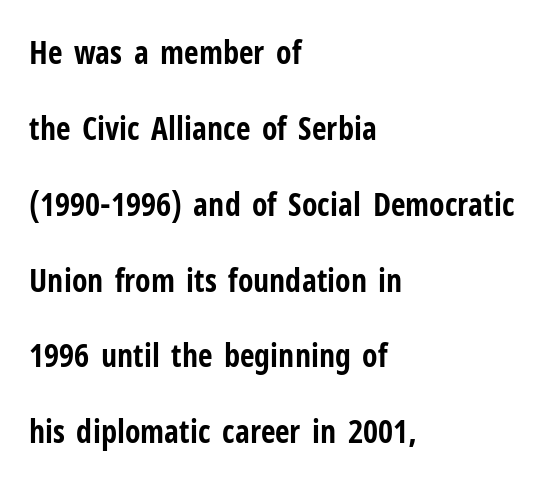
The image shows 32 px bold, condensed sans-serif type, upright; set left-aligned, loose line spacing (2.37x), normal letter spacing, not underlined; low stroke contrast and a medium x-height.
